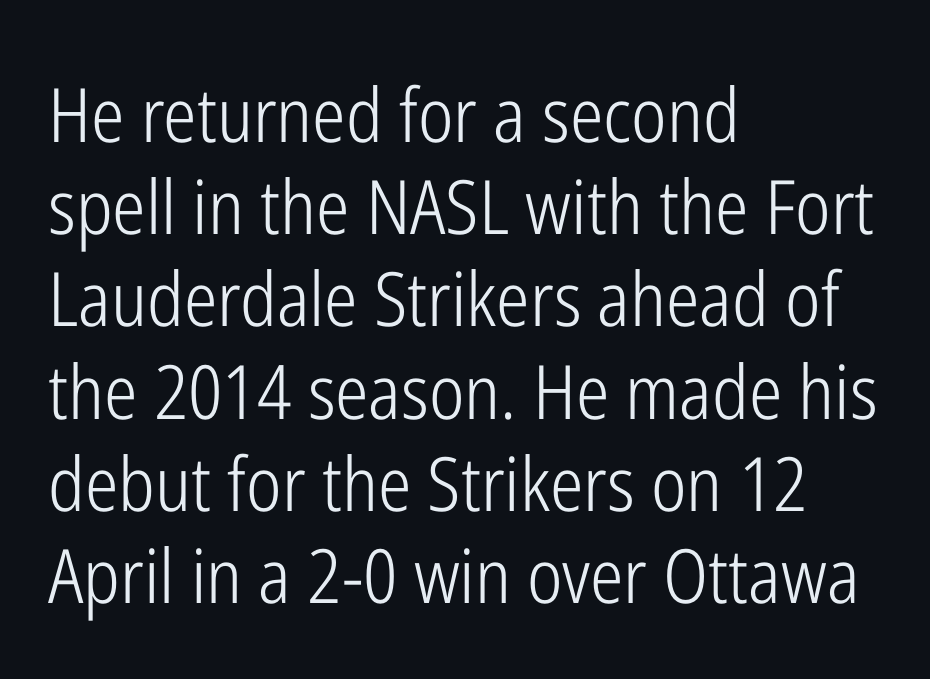
The image shows 75 px light, condensed sans-serif type, upright; set left-aligned, line spacing 1.23x, normal letter spacing, not underlined; low stroke contrast and a medium x-height.
